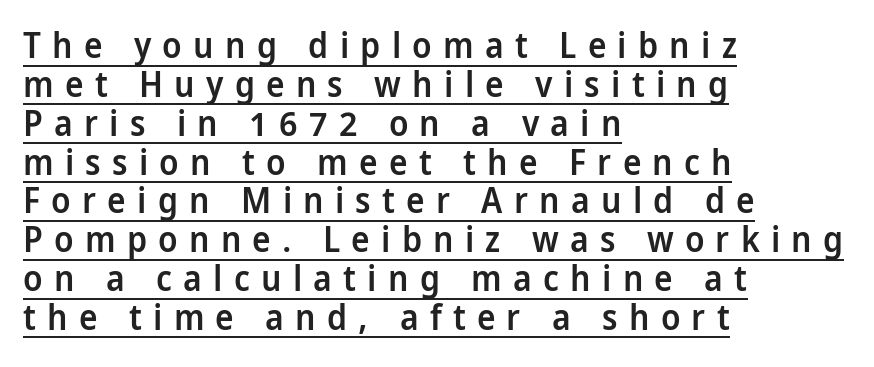
Students, note that the glyphs here are deliberately spaced far apart. I'd describe the lettering as semibold — firm but not a full bold. The sample's only ornament is a line tracing under the words. Notice how the passage keeps a crisp vertical edge on the left only.
